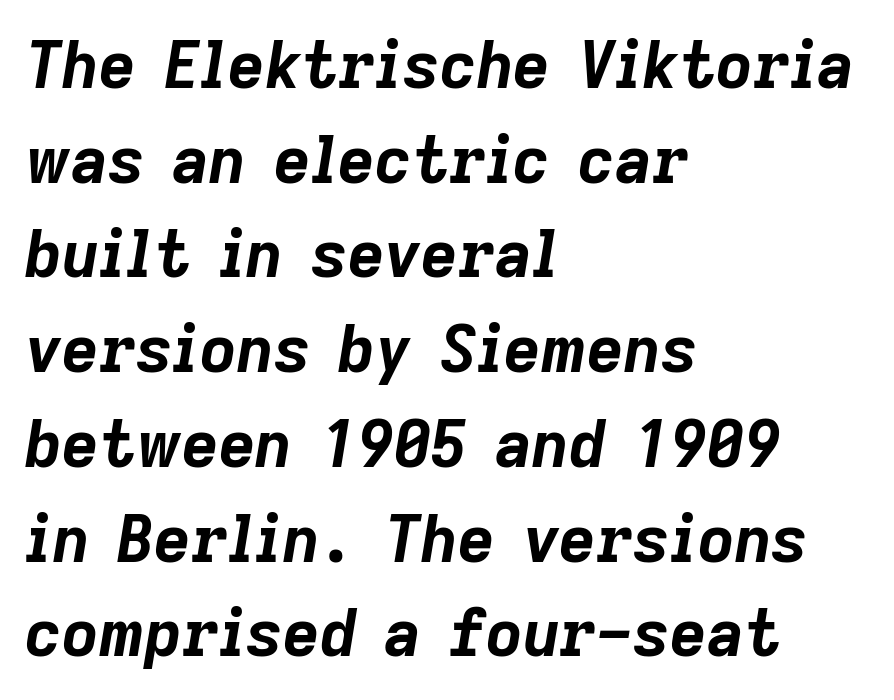
Decoration check: the copy has no underline. Honestly, the letter spacing is just normal — you wouldn't notice it. Rows of type keep a routine distance in the vertical direction. The font is running at its bold setting. The passage is arranged the way most books set body copy — flush left. Yep, that's italic — everything's leaning.
